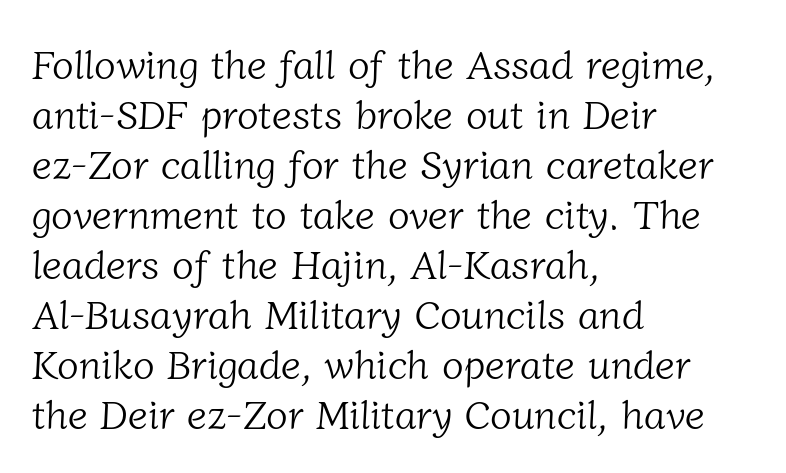
{"serif": "yes", "bold": "no", "weight": "light", "width": "normal", "stroke_contrast": "low", "x_height": "medium", "monospaced": "no", "underline": "no", "align": "left", "line_spacing": "normal", "line_spacing_ratio": 1.25, "letter_spacing": "normal", "letter_spacing_em": 0.0, "glyph_px": 40}
